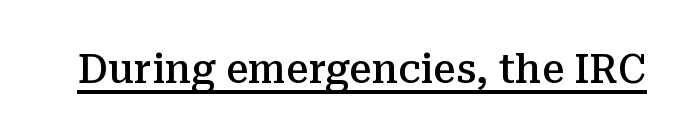
Q: Is the text bold? A: Semi-bold.
Q: Is the text italic (slanted)? A: No, it is upright.
Q: Is the typeface a serif or a sans-serif typeface? A: Serif.
Q: Is the text underlined? A: Yes.
Q: Is the spacing between letters normal or unusually wide? A: Normal.
Q: Width (condensed, normal, or wide)? A: Normal.
Q: Stroke contrast? A: Medium.
Q: x-height? A: Medium.
Q: Monospaced? A: No.
